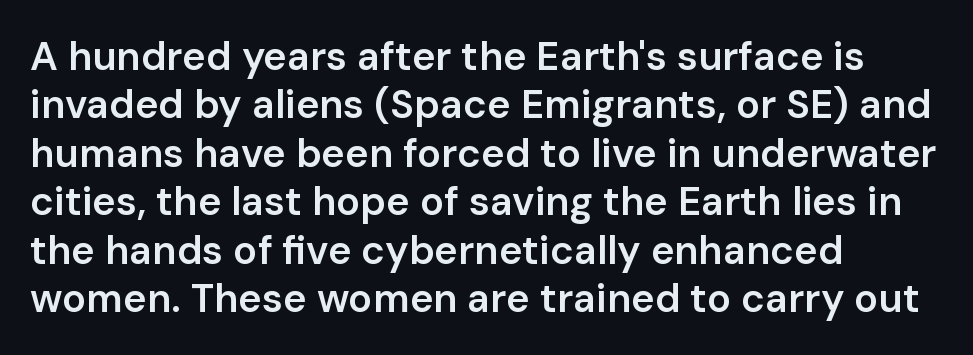
The image shows 40 px semibold sans-serif type, upright; set left-aligned, line spacing 1.21x, normal letter spacing, not underlined; low stroke contrast and a medium x-height.
